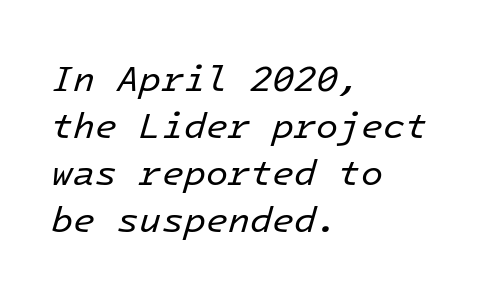
Each stroke keeps to a modest, everyday thickness or less. Spacing verdict: monospaced, one width for all characters. The rendering applies a slant to the glyphs. The lines are quadded left.
